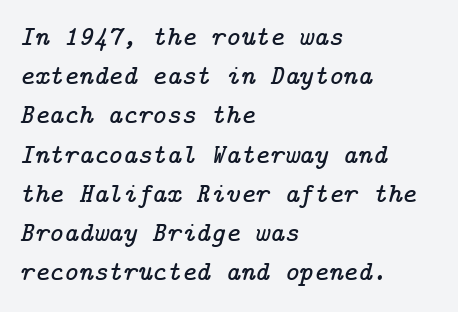
{"serif": "yes", "italic": "yes", "lean": "right", "slant_degrees": 14, "width": "normal", "stroke_contrast": "low", "x_height": "medium", "underline": "no", "align": "left", "line_spacing": "normal", "line_spacing_ratio": 1.4, "letter_spacing": "normal", "letter_spacing_em": 0.0, "glyph_px": 28}
